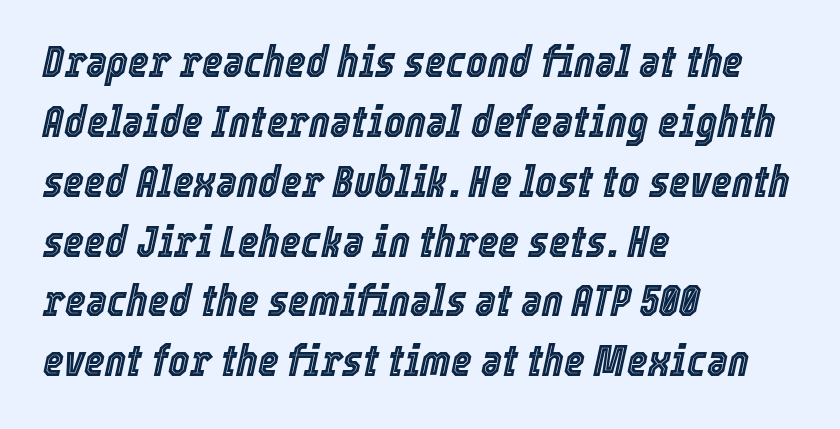
The space between consecutive lines is moderate. This rendering leaves character spacing at its baseline value. If you drew a ruler down the left edge, every line would touch it. Do the characters align in a grid? No, the font is proportional. Letters rest on an invisible, unmarked baseline.
